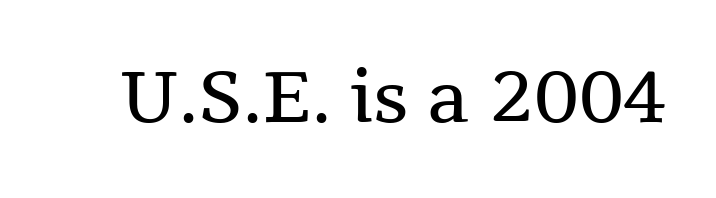
Q: Is the text bold? A: No.
Q: Is the text italic (slanted)? A: No, it is upright.
Q: Is the typeface a serif or a sans-serif typeface? A: Serif.
Q: Is the text underlined? A: No.
Q: Is the spacing between letters normal or unusually wide? A: Normal.
Q: Width (condensed, normal, or wide)? A: Normal.
Q: Stroke contrast? A: Medium.
Q: x-height? A: Medium.
Q: Monospaced? A: No.
